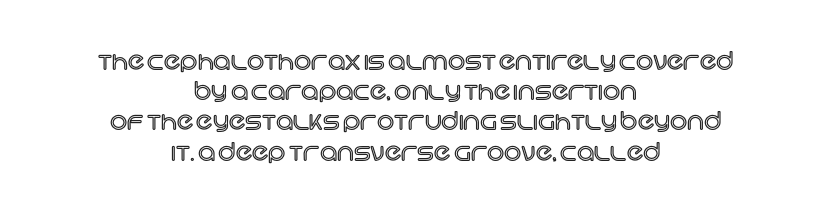
Q: Is the text italic (slanted)? A: No, it is upright.
Q: Is the text underlined? A: No.
Q: How is the paragraph aligned? A: Centered.
Q: Is the spacing between letters normal or unusually wide? A: Normal.
Q: Is the spacing between lines tight, normal or loose? A: Normal.
